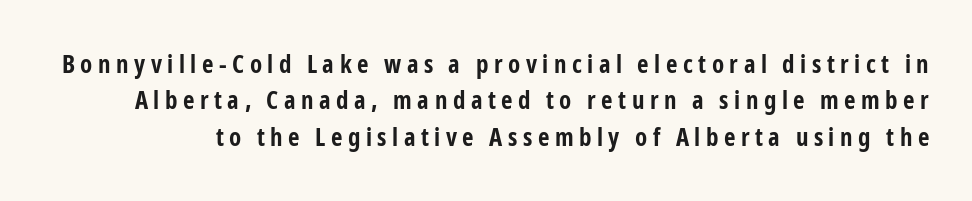
{"italic": "no", "bold": "yes", "underline": "no", "line_spacing": "normal", "line_spacing_ratio": 1.46, "letter_spacing": "wide", "letter_spacing_em": 0.22, "glyph_px": 25}
